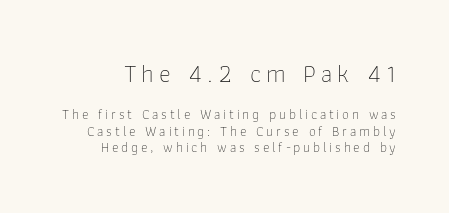
The image shows 25 px text type, upright; set line spacing 1.17x, unusually wide letter spacing (+0.2 em), not underlined; the first (top) block is 1.79x larger.
